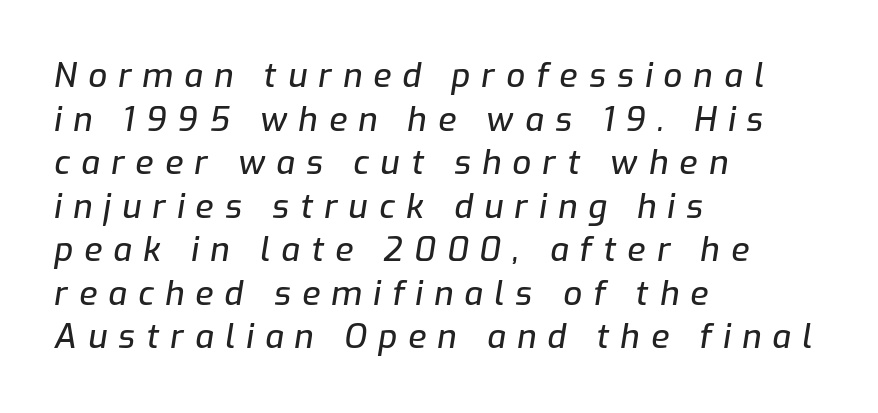
{"italic": "yes", "lean": "right", "slant_degrees": 9, "width": "normal", "stroke_contrast": "low", "x_height": "medium", "monospaced": "no", "underline": "no", "align": "left", "line_spacing": "normal", "line_spacing_ratio": 1.32, "letter_spacing": "wide", "letter_spacing_em": 0.34, "glyph_px": 33}
